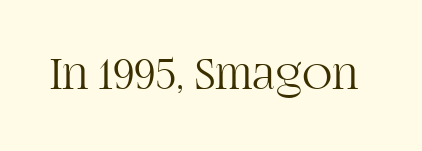
The image shows 50 px light serif type, upright; set normal letter spacing, not underlined; high stroke contrast and a large x-height.
